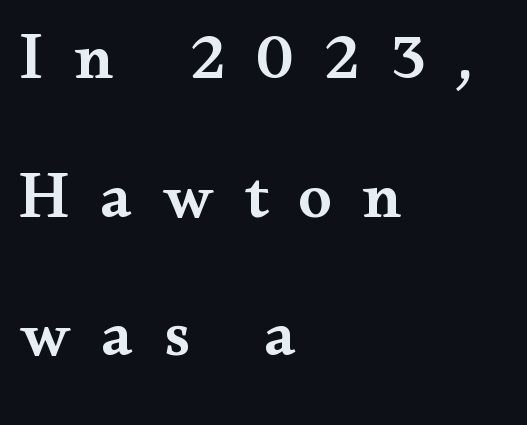
Q: Is the text bold? A: Semi-bold.
Q: Is the text italic (slanted)? A: No, it is upright.
Q: Is the typeface a serif or a sans-serif typeface? A: Serif.
Q: Is the text underlined? A: No.
Q: How is the paragraph aligned? A: Left-aligned.
Q: Is the spacing between letters normal or unusually wide? A: Unusually wide.
Q: Is the spacing between lines tight, normal or loose? A: Loose.
Q: Width (condensed, normal, or wide)? A: Wide.
Q: Stroke contrast? A: Medium.
Q: x-height? A: Small.
Q: Monospaced? A: No.
